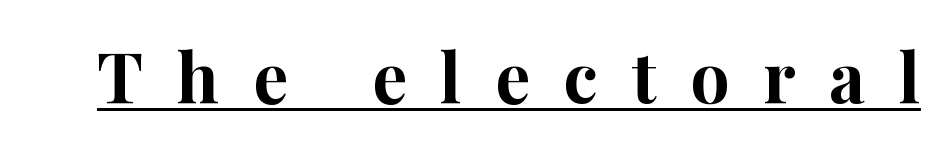
{"serif": "yes", "italic": "no", "bold": "yes", "weight": "bold", "width": "normal", "stroke_contrast": "high", "x_height": "medium", "monospaced": "no", "underline": "yes", "letter_spacing": "wide", "letter_spacing_em": 0.49, "glyph_px": 69}
